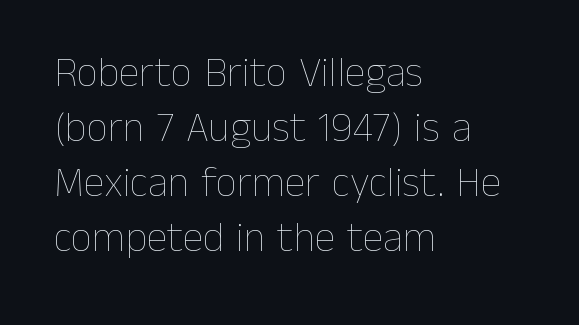
The rendering uses natural spacing where letterforms have individual widths. Posture: upright roman. What's the leading like? Ordinary, nothing unusual. A student would call this left alignment; a typographer would say flush left, rag right. Compared with typical body copy, the letter spacing here is the same. Rule under the text: the space is simply empty.
